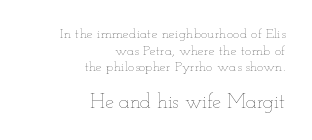
{"italic": "no", "bold": "no", "underline": "no", "align": "right", "line_spacing_ratio": 1.19, "letter_spacing": "normal", "letter_spacing_em": 0.0, "larger_block": "second", "size_ratio": 1.43, "glyph_px": 20}
